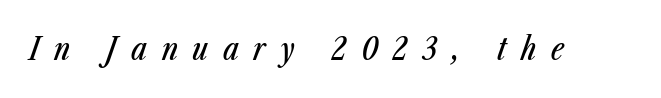
The image shows 31 px condensed type, italic (leaning right); set unusually wide letter spacing (+0.47 em), not underlined; low stroke contrast and a medium x-height.
